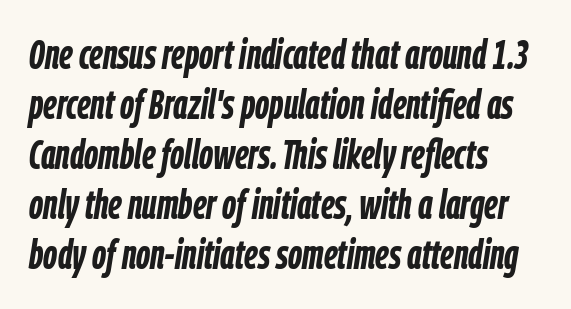
Q: Is the text bold? A: Yes.
Q: Is the text italic (slanted)? A: Yes, it leans right by about 9 degrees.
Q: Is the text underlined? A: No.
Q: How is the paragraph aligned? A: Left-aligned.
Q: Is the spacing between letters normal or unusually wide? A: Normal.
Q: Width (condensed, normal, or wide)? A: Condensed.
Q: Stroke contrast? A: Low.
Q: x-height? A: Medium.
Q: Monospaced? A: No.
